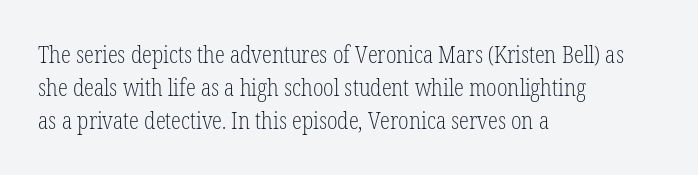
Does extra space separate the letters? No, they use regular spacing. The rendering anchors every line to the left-hand side. The axis of the letterforms is exactly vertical. These lines sit exactly where default settings would place them. Ink coverage per letter is moderate at most. Bare-footed words on every line.
